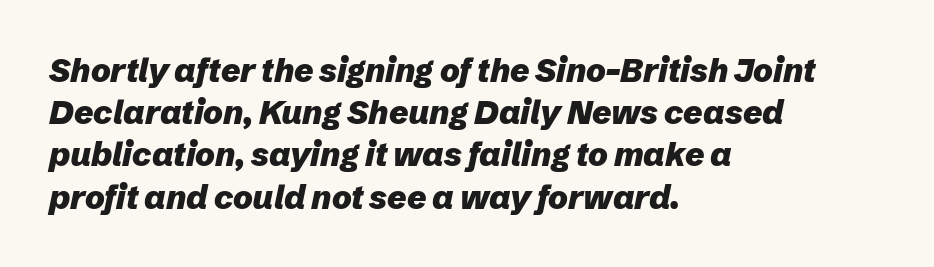
The letters advance in unequal steps, a hallmark of proportional type. Typographic density is high because the face is bold. Posture: slanted. Observe the ordinary spacing: letters are neighbours, not strangers. Underline: absent.
